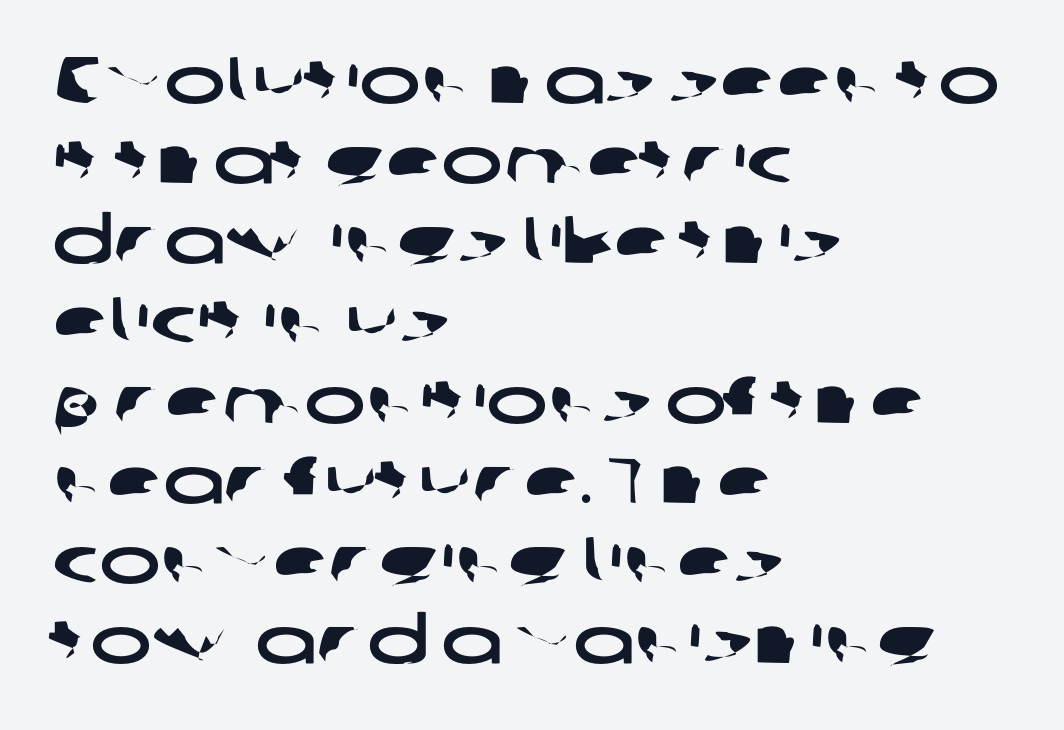
Note: no serifs on the glyphs. Tracking here is standard; glyphs follow each other at the usual distance. Notice how the passage keeps a crisp vertical edge on the left only. Glance below the letters and you will spot only blank space. Think of a printed novel: that variable character pitch is what you see here.
